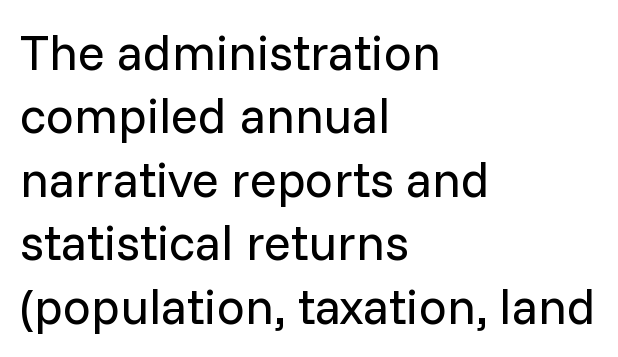
Q: Is the text bold? A: No.
Q: Is the text italic (slanted)? A: No, it is upright.
Q: Is the typeface a serif or a sans-serif typeface? A: Sans-serif.
Q: Is the text underlined? A: No.
Q: How is the paragraph aligned? A: Left-aligned.
Q: Is the spacing between letters normal or unusually wide? A: Normal.
Q: Is the spacing between lines tight, normal or loose? A: Normal.
Q: Width (condensed, normal, or wide)? A: Normal.
Q: Stroke contrast? A: Low.
Q: x-height? A: Medium.
Q: Monospaced? A: No.
